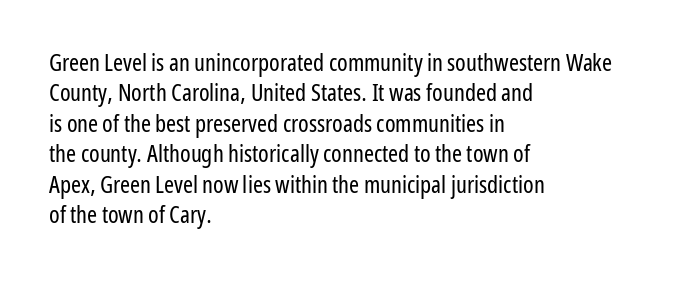
{"italic": "no", "bold": "no", "underline": "no", "align": "left", "line_spacing": "normal", "line_spacing_ratio": 1.27, "letter_spacing": "normal", "letter_spacing_em": 0.0, "glyph_px": 24}
